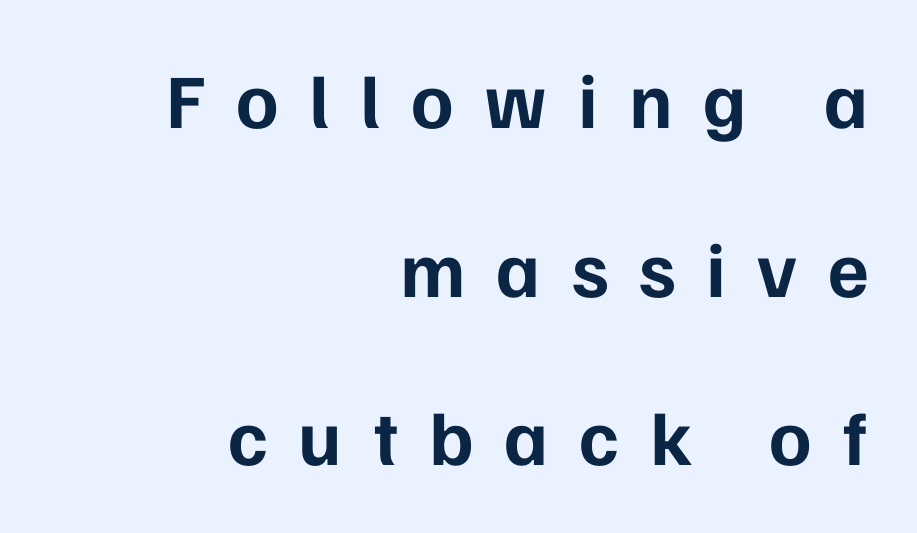
The image shows 77 px bold sans-serif type, upright; set right-aligned, loose line spacing (2.19x), unusually wide letter spacing (+0.4 em), not underlined; low stroke contrast and a medium x-height.
